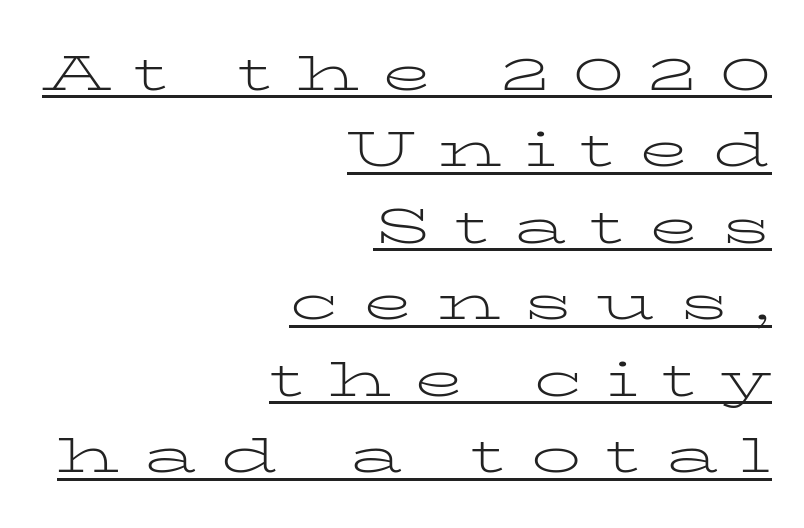
Decoration check: the copy is underlined. You can tell it's not italic because the verticals are truly vertical. Honestly, the row spacing looks completely unremarkable. The weight tops out at a normal text grade. The typesetter chose a ragged-left arrangement here. This sample uses a serif face.
